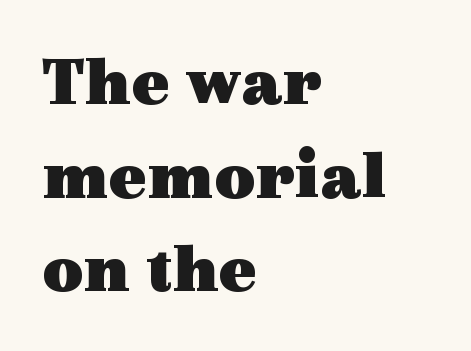
Q: Is the text bold? A: Yes.
Q: Is the text italic (slanted)? A: No, it is upright.
Q: Is the typeface a serif or a sans-serif typeface? A: Serif.
Q: Is the text underlined? A: No.
Q: How is the paragraph aligned? A: Left-aligned.
Q: Is the spacing between letters normal or unusually wide? A: Normal.
Q: Is the spacing between lines tight, normal or loose? A: Normal.
Q: Width (condensed, normal, or wide)? A: Wide.
Q: x-height? A: Medium.
Q: Monospaced? A: No.
